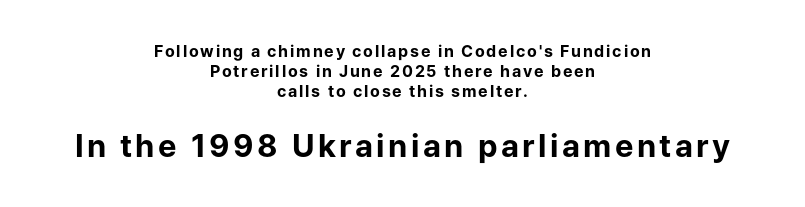
{"serif": "no", "italic": "no", "bold": "yes", "weight": "bold", "width": "normal", "stroke_contrast": "low", "x_height": "medium", "monospaced": "no", "underline": "no", "align": "center", "line_spacing": "normal", "line_spacing_ratio": 1.26, "larger_block": "second", "size_ratio": 1.94, "glyph_px": 31}
